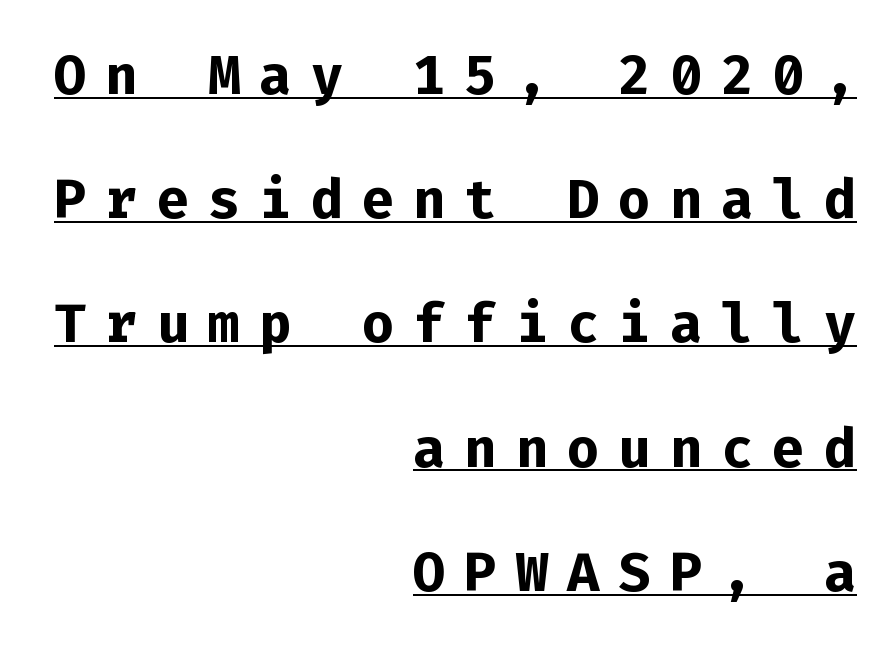
{"serif": "no", "italic": "no", "bold": "yes", "weight": "bold", "width": "normal", "stroke_contrast": "low", "x_height": "medium", "monospaced": "yes", "underline": "yes", "align": "right", "line_spacing": "loose", "line_spacing_ratio": 2.3, "letter_spacing": "wide", "letter_spacing_em": 0.35, "glyph_px": 54}
